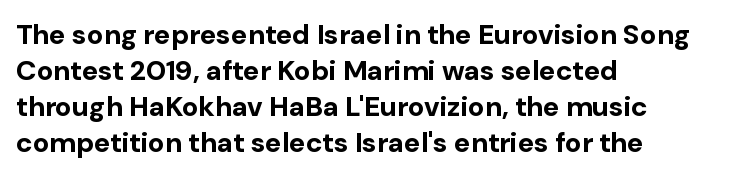
{"serif": "no", "italic": "no", "bold": "yes", "weight": "bold", "width": "normal", "stroke_contrast": "low", "x_height": "medium", "monospaced": "no", "underline": "no", "align": "left", "line_spacing": "normal", "line_spacing_ratio": 1.29, "letter_spacing": "normal", "letter_spacing_em": 0.0, "glyph_px": 28}
